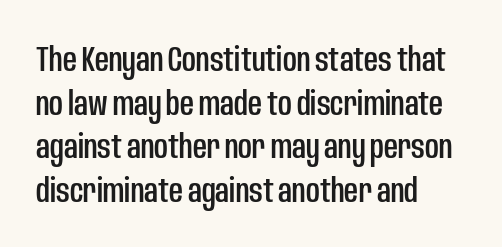
Q: Is the text italic (slanted)? A: No, it is upright.
Q: Is the typeface a serif or a sans-serif typeface? A: Sans-serif.
Q: Is the text underlined? A: No.
Q: How is the paragraph aligned? A: Left-aligned.
Q: Is the spacing between letters normal or unusually wide? A: Normal.
Q: Is the spacing between lines tight, normal or loose? A: Normal.
Q: Width (condensed, normal, or wide)? A: Condensed.
Q: Stroke contrast? A: Low.
Q: x-height? A: Large.
Q: Monospaced? A: No.
